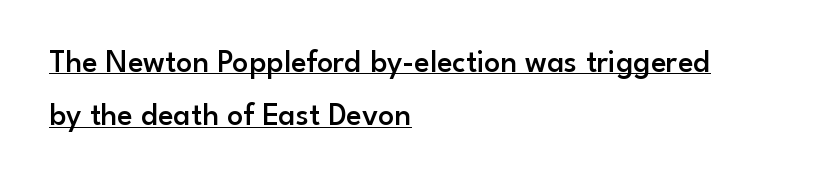
{"serif": "no", "italic": "no", "bold": "semi", "weight": "semibold", "width": "normal", "stroke_contrast": "low", "x_height": "small", "monospaced": "no", "underline": "yes", "align": "left", "line_spacing": "normal", "line_spacing_ratio": 1.66, "letter_spacing": "normal", "letter_spacing_em": 0.0, "glyph_px": 32}
